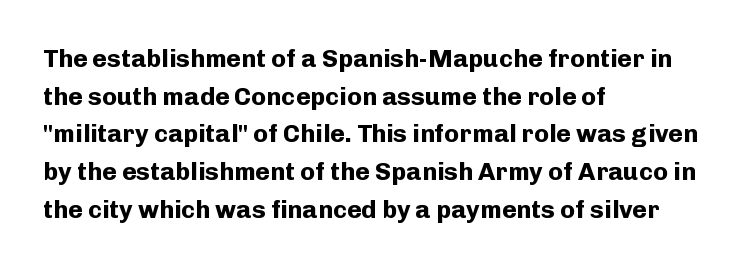
Students, note that the glyphs here touch the page at normal intervals. The vertical gap from one line to the next is medium. The lettering stays uniformly vertical, giving the passage a roman look. The lines are quadded left. Heft: maximum for text — a bold. Type without underlining.
